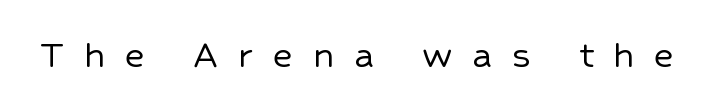
Posture: upright roman. Does the type have serifs? No, each stem ends abruptly. Someone cranked the tracking dial way up on this one. A typesetter would call this proportional, since set widths differ per character. Letters rest on an invisible, unmarked baseline.
